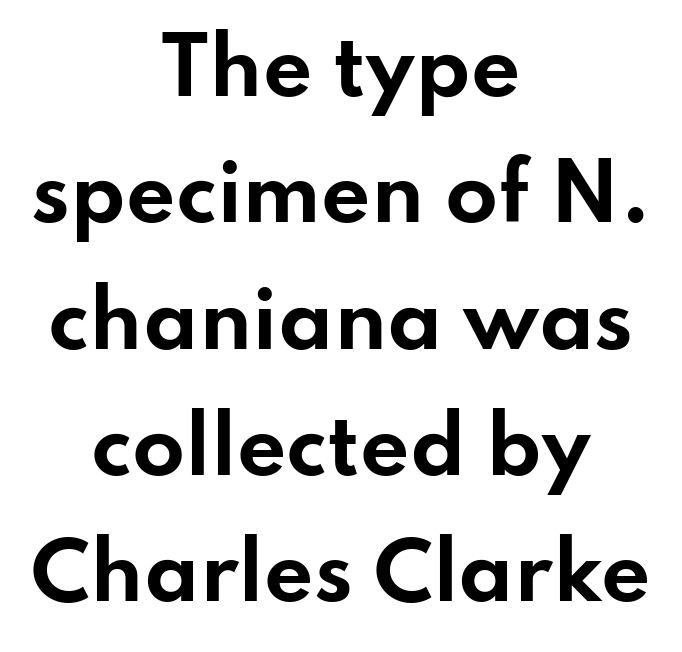
{"serif": "no", "italic": "no", "bold": "yes", "weight": "bold", "width": "wide", "stroke_contrast": "low", "x_height": "small", "monospaced": "no", "underline": "no", "align": "center", "line_spacing": "normal", "line_spacing_ratio": 1.64, "letter_spacing": "normal", "letter_spacing_em": 0.0, "glyph_px": 77}
